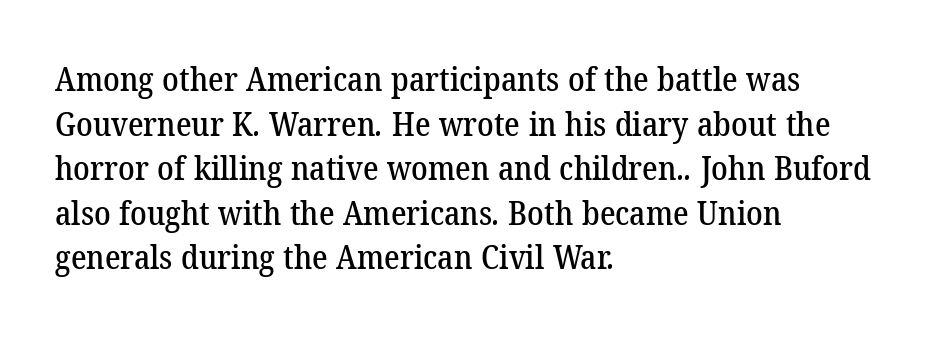
Q: Is the typeface a serif or a sans-serif typeface? A: Serif.
Q: Is the text underlined? A: No.
Q: How is the paragraph aligned? A: Left-aligned.
Q: Is the spacing between letters normal or unusually wide? A: Normal.
Q: Is the spacing between lines tight, normal or loose? A: Normal.
Q: Width (condensed, normal, or wide)? A: Normal.
Q: Stroke contrast? A: Low.
Q: x-height? A: Medium.
Q: Monospaced? A: No.
